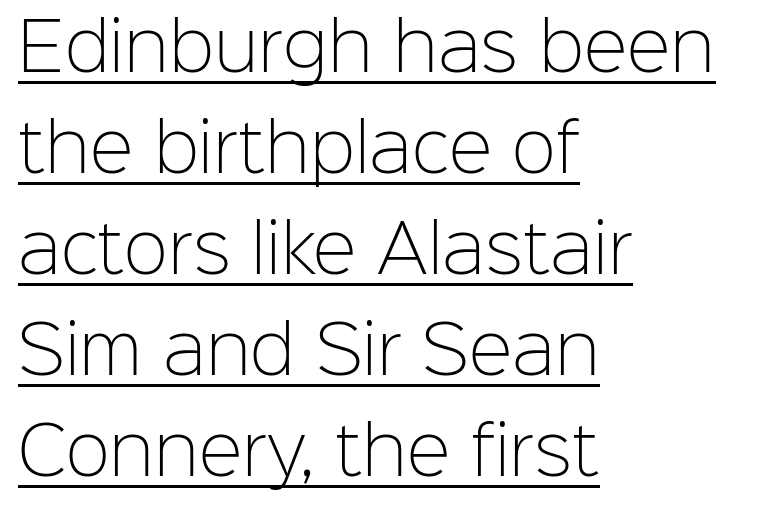
{"serif": "no", "italic": "no", "bold": "no", "weight": "light", "width": "normal", "stroke_contrast": "low", "x_height": "medium", "monospaced": "no", "underline": "yes", "align": "left", "line_spacing": "normal", "line_spacing_ratio": 1.53, "letter_spacing": "normal", "letter_spacing_em": 0.0, "glyph_px": 66}
